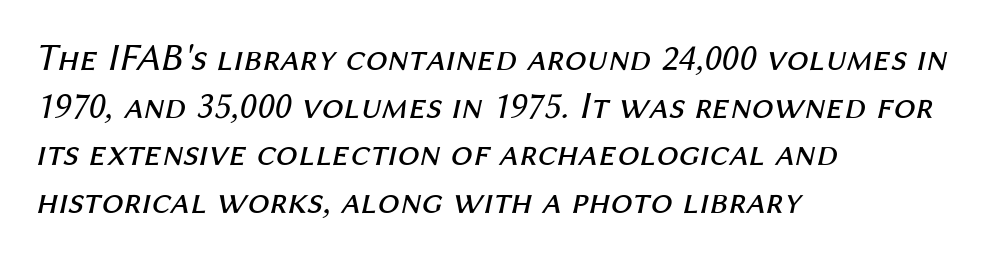
Q: Is the text bold? A: No.
Q: Is the text italic (slanted)? A: Yes, it leans right by about 12 degrees.
Q: Is the text underlined? A: No.
Q: How is the paragraph aligned? A: Left-aligned.
Q: Is the spacing between letters normal or unusually wide? A: Normal.
Q: Width (condensed, normal, or wide)? A: Normal.
Q: Stroke contrast? A: Medium.
Q: x-height? A: Medium.
Q: Monospaced? A: No.
